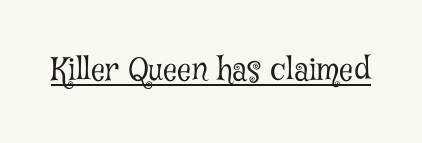
To sum up the face: it has serifs. Every word sits above its own underline. Compared with a typical body face, this is equally light or lighter still. Vertical strokes here are truly vertical. Think of a printed novel: that variable character pitch is what you see here. The type is set solid horizontally, with unmodified tracking.
